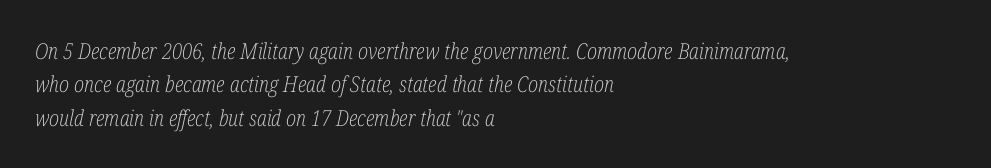
Observe the lean: these are italic letterforms. Stroke thickness stays within the range of a standard reading face or lighter. Horizontal alignment here is leftward, the default for most running prose. Default kerning and tracking; the words read as compact shapes. The gap between lines stays unmarked. The rendering uses a moderate line-height, typical for paragraphs.
